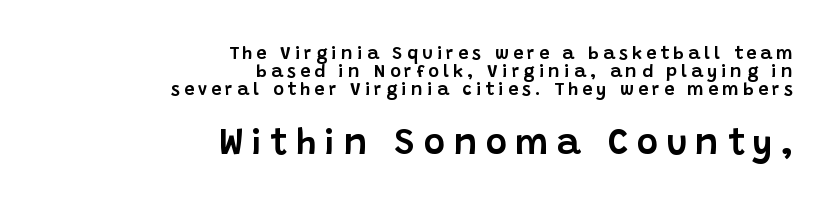
The image shows 36 px sans-serif type, upright; set right-aligned, tight line spacing (0.99x), unusually wide letter spacing (+0.23 em), not underlined; the second (bottom) block is 2.0x larger; low stroke contrast and a large x-height.
